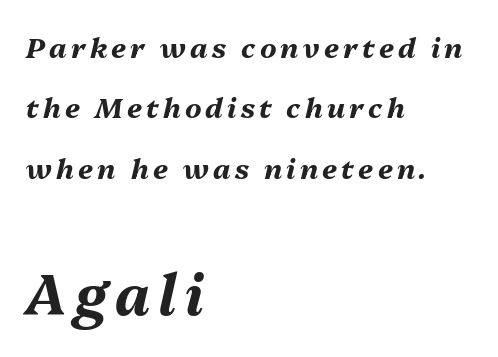
The image shows 56 px bold type, italic (leaning right); set left-aligned, loose line spacing (2.16x), not underlined; the second (bottom) block is 2.0x larger; medium stroke contrast and a medium x-height.
